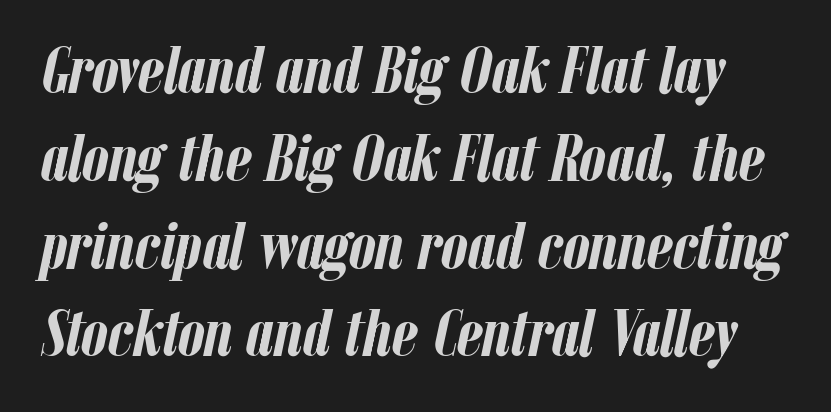
{"italic": "yes", "lean": "right", "slant_degrees": 12, "bold": "yes", "weight": "semibold", "width": "condensed", "stroke_contrast": "low", "x_height": "medium", "monospaced": "no", "underline": "no", "line_spacing": "normal", "line_spacing_ratio": 1.31, "letter_spacing": "normal", "letter_spacing_em": 0.0, "glyph_px": 67}
